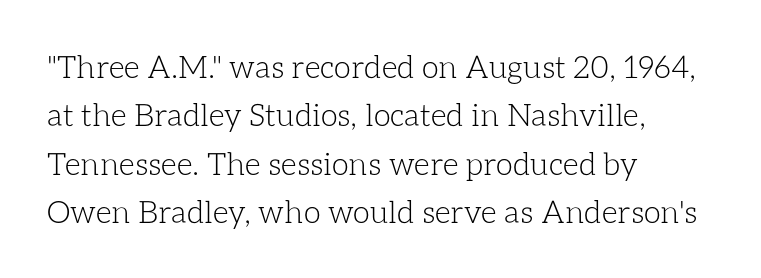
Nothing unusual about the tracking: characters are spaced as the font intends. The text block is weighted toward the left margin, trailing off unevenly rightward. A quiet, ordinary-to-light weight characterises the typeface. The words here are not underlined.
